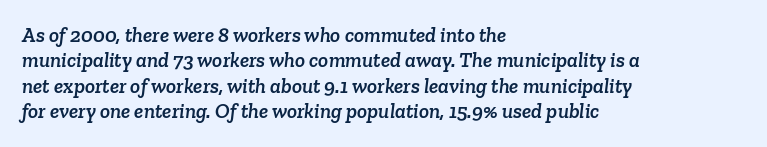
Q: Is the text underlined? A: No.
Q: How is the paragraph aligned? A: Left-aligned.
Q: Is the spacing between letters normal or unusually wide? A: Normal.
